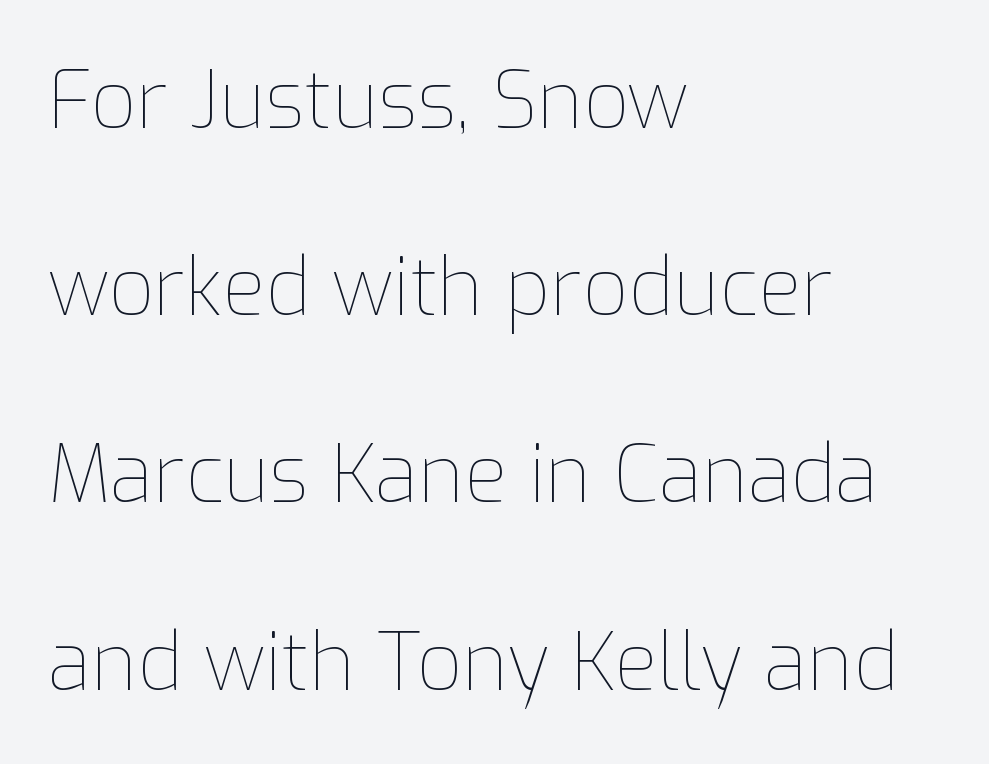
{"italic": "no", "bold": "no", "weight": "thin", "width": "normal", "stroke_contrast": "low", "x_height": "medium", "monospaced": "no", "underline": "no", "align": "left", "line_spacing": "loose", "line_spacing_ratio": 2.37, "letter_spacing": "normal", "letter_spacing_em": 0.0, "glyph_px": 79}
